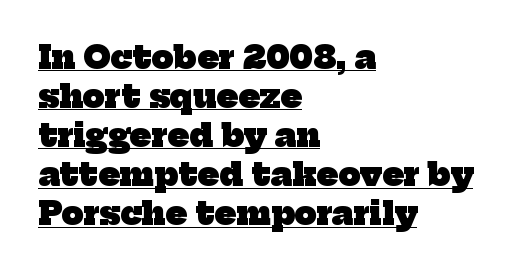
Q: Is the text bold? A: Yes.
Q: Is the typeface a serif or a sans-serif typeface? A: Serif.
Q: Is the text underlined? A: Yes.
Q: How is the paragraph aligned? A: Left-aligned.
Q: Is the spacing between letters normal or unusually wide? A: Normal.
Q: Is the spacing between lines tight, normal or loose? A: Normal.
Q: Width (condensed, normal, or wide)? A: Normal.
Q: Stroke contrast? A: Low.
Q: x-height? A: Medium.
Q: Monospaced? A: No.
